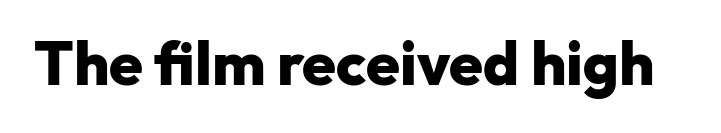
{"serif": "no", "italic": "no", "bold": "yes", "weight": "heavy", "width": "normal", "stroke_contrast": "low", "x_height": "medium", "monospaced": "no", "underline": "no", "letter_spacing": "normal", "letter_spacing_em": 0.0, "glyph_px": 61}
